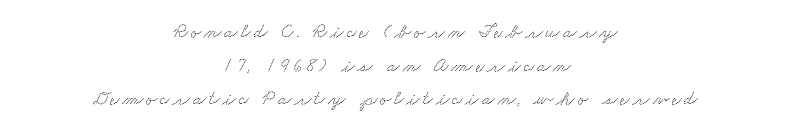
{"underline": "no", "align": "center", "line_spacing": "normal", "line_spacing_ratio": 1.68, "glyph_px": 20}
